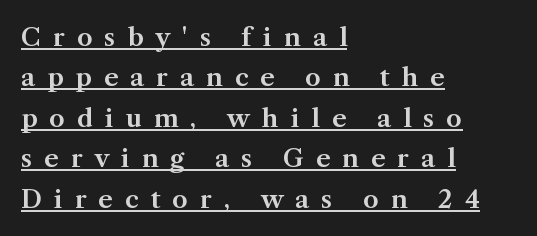
The image shows 25 px text type, upright; set left-aligned, normal line spacing (1.62x), unusually wide letter spacing (+0.48 em), underlined.
